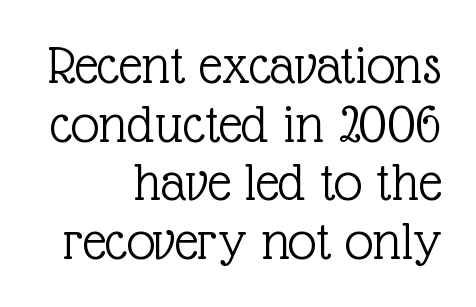
The image shows 57 px light serif type, upright; set right-aligned, tight line spacing (1.03x), normal letter spacing, not underlined; a medium x-height.
